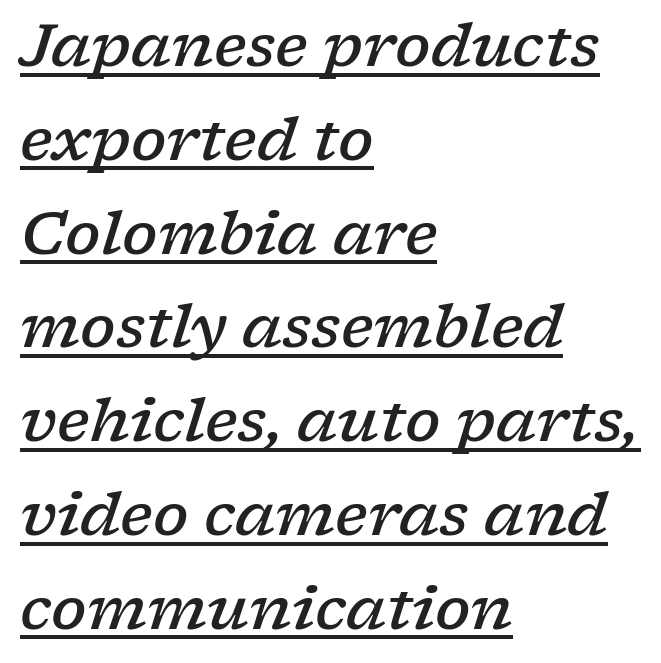
Character widths vary here, with narrow letters taking less room than wide ones. Typographically, this falls in the serif category. The passage shown is underscored from start to finish. The face used here is a semibold: visibly heavier than regular, lighter than bold. A typesetter would call this zero additional tracking.
